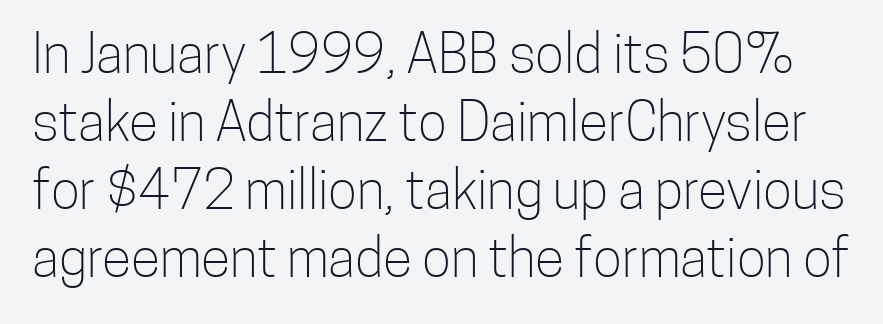
This is the regular roman posture of the typeface. Font category for this specimen: sans-serif. Letter spacing: default. Is this a fixed-width face? No — the glyphs have proportional, varying widths. Check under the words: just untouched page.
